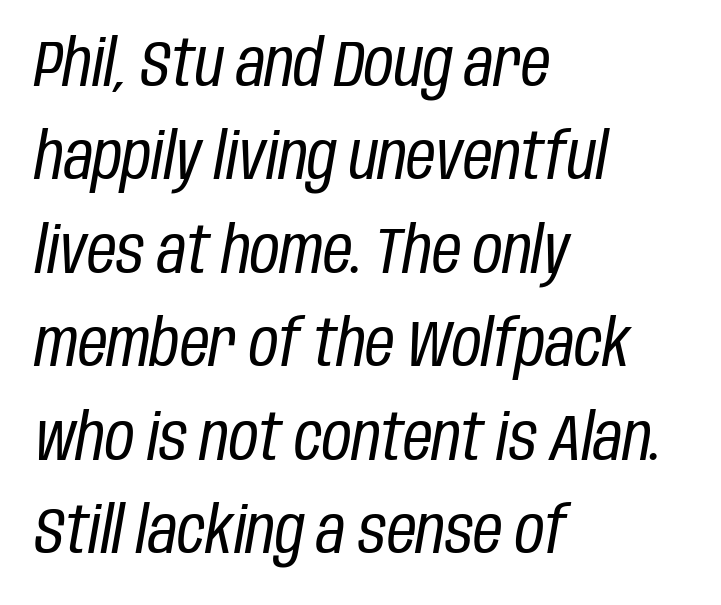
Leftover space on each line is placed entirely after the last word. Does the lettering tilt? It does — this is italic. Proportional: the letters do not fall into vertical columns. No extra ink here — the face is not bold.
